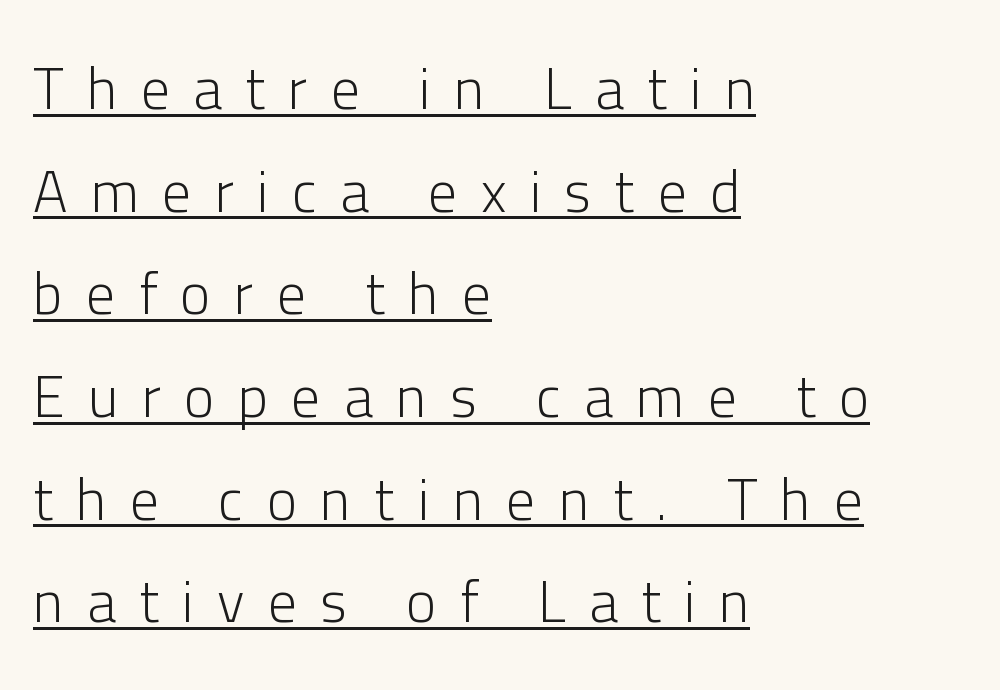
Q: Is the text bold? A: No.
Q: Is the text italic (slanted)? A: No, it is upright.
Q: Is the typeface a serif or a sans-serif typeface? A: Sans-serif.
Q: Is the text underlined? A: Yes.
Q: How is the paragraph aligned? A: Left-aligned.
Q: Is the spacing between letters normal or unusually wide? A: Unusually wide.
Q: Width (condensed, normal, or wide)? A: Normal.
Q: Stroke contrast? A: Low.
Q: x-height? A: Medium.
Q: Monospaced? A: No.
